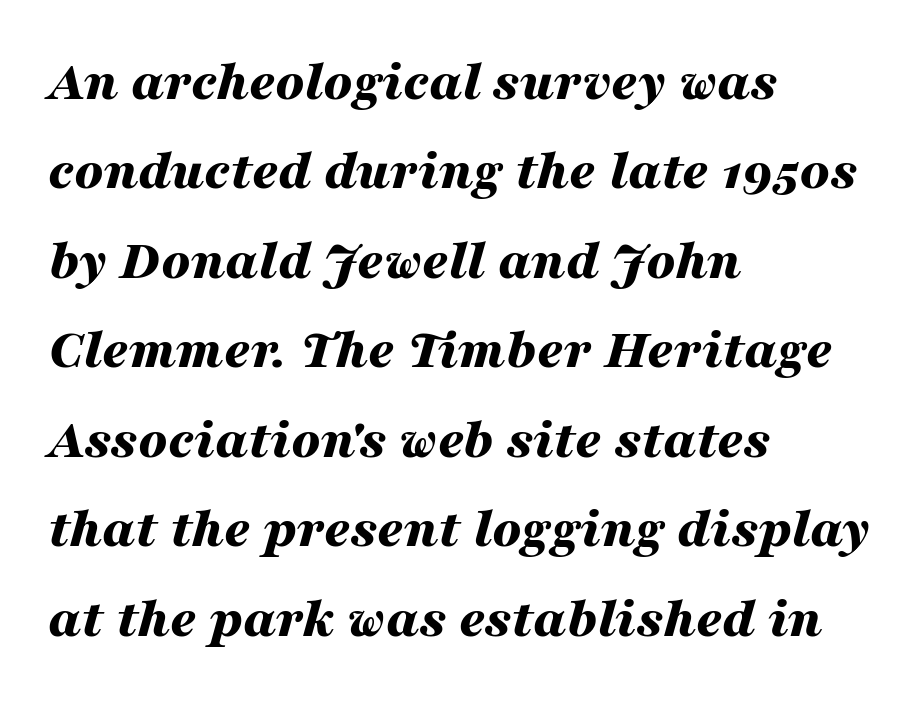
{"italic": "yes", "lean": "right", "slant_degrees": 16, "bold": "yes", "weight": "bold", "width": "wide", "stroke_contrast": "medium", "x_height": "medium", "monospaced": "no", "underline": "no", "align": "left", "line_spacing": "normal", "line_spacing_ratio": 1.57, "letter_spacing": "normal", "letter_spacing_em": 0.0, "glyph_px": 57}
